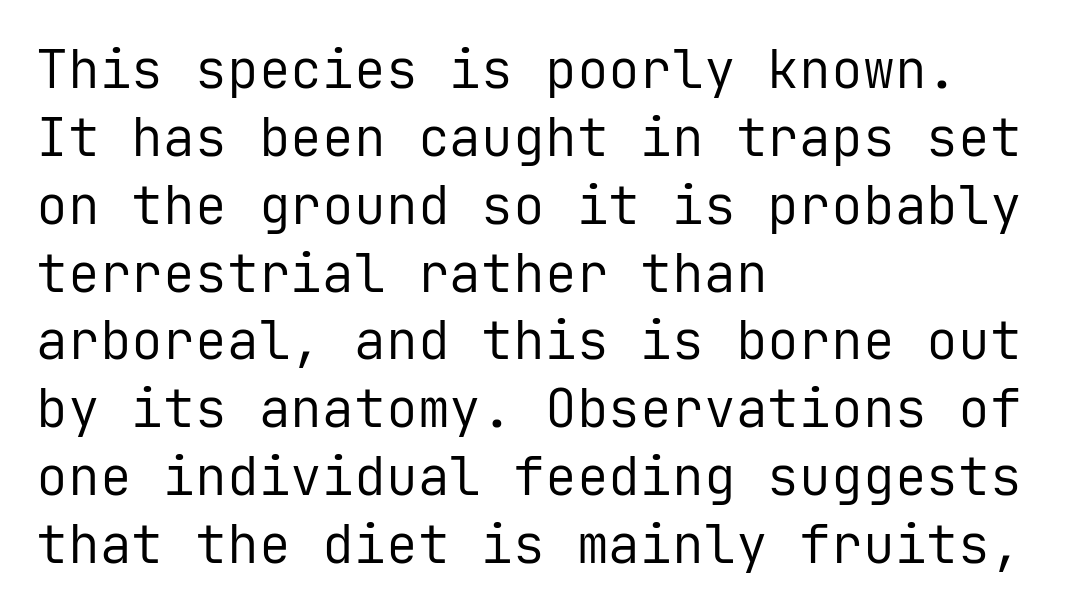
Q: Is the text bold? A: No.
Q: Is the text italic (slanted)? A: No, it is upright.
Q: Is the typeface a serif or a sans-serif typeface? A: Sans-serif.
Q: Is the text underlined? A: No.
Q: How is the paragraph aligned? A: Left-aligned.
Q: Is the spacing between letters normal or unusually wide? A: Normal.
Q: Is the spacing between lines tight, normal or loose? A: Normal.
Q: Width (condensed, normal, or wide)? A: Normal.
Q: Stroke contrast? A: Low.
Q: x-height? A: Medium.
Q: Monospaced? A: Yes.
